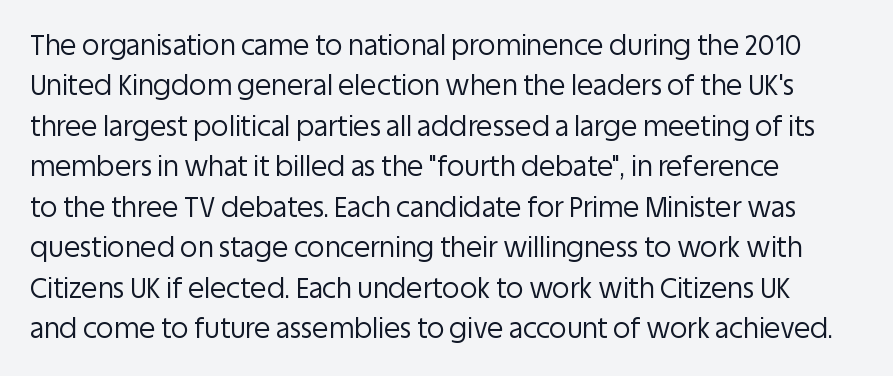
The image shows 27 px text type, upright; set left-aligned, normal line spacing (1.5x), normal letter spacing, not underlined.
